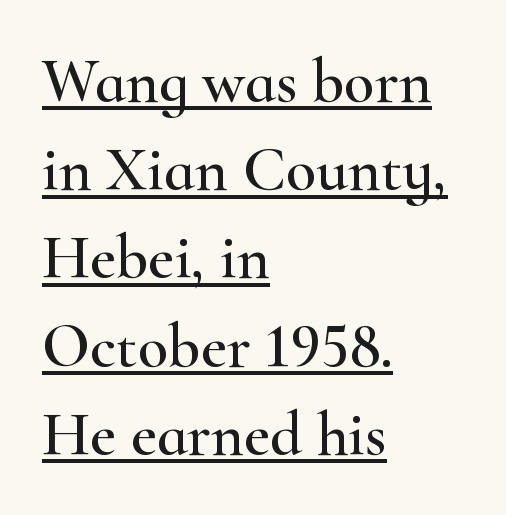
{"serif": "yes", "italic": "no", "width": "wide", "stroke_contrast": "high", "x_height": "small", "monospaced": "no", "underline": "yes", "align": "left", "line_spacing": "normal", "line_spacing_ratio": 1.4, "letter_spacing": "normal", "letter_spacing_em": 0.0, "glyph_px": 63}
